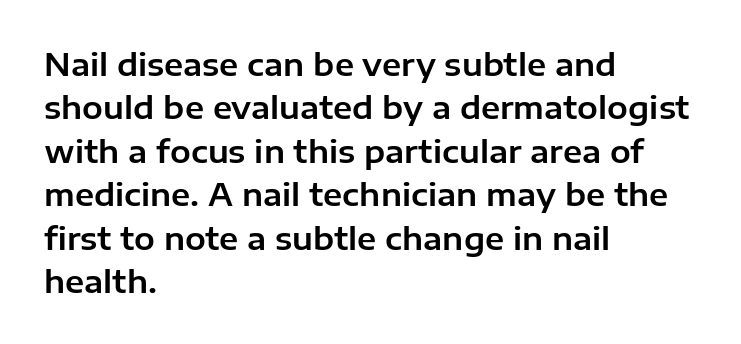
A roman cut, with each character standing at attention. The paragraph shown leans on its left margin. Check the space under the baseline: it is left empty. The face used here is proportionally spaced, like ordinary book or web type. The face used here is rendered with its standard letterfit. Compared with typical paragraphs, the rows here are spaced about the same.
